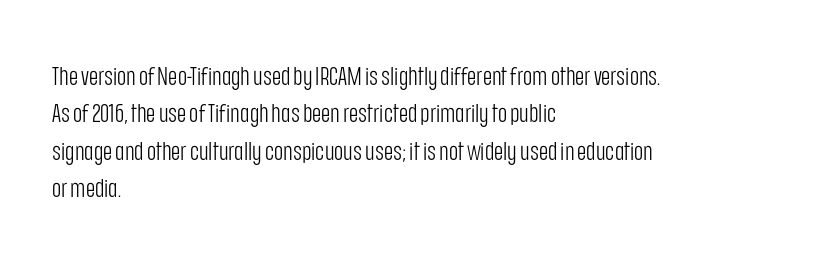
In CSS terms this would be text-align: left. Descenders are the only things crossing below the line. One glance says typical: line gaps are just what's usual. This is the regular roman posture of the typeface.
